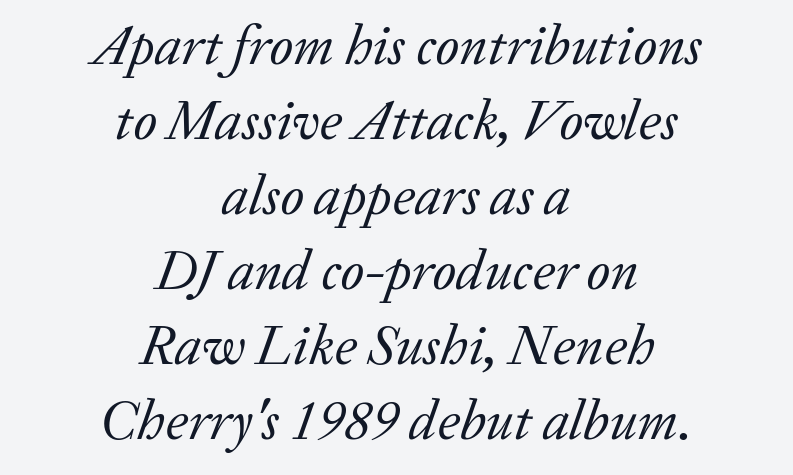
Q: Is the text bold? A: No.
Q: Is the text italic (slanted)? A: Yes, it leans right by about 20 degrees.
Q: Is the typeface a serif or a sans-serif typeface? A: Serif.
Q: Is the text underlined? A: No.
Q: How is the paragraph aligned? A: Centered.
Q: Is the spacing between letters normal or unusually wide? A: Normal.
Q: Is the spacing between lines tight, normal or loose? A: Normal.
Q: Width (condensed, normal, or wide)? A: Normal.
Q: Stroke contrast? A: Low.
Q: x-height? A: Medium.
Q: Monospaced? A: No.
